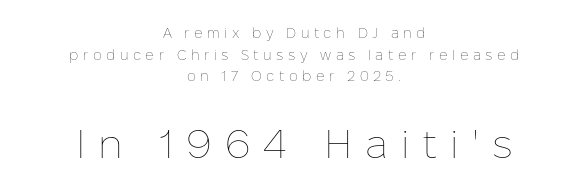
{"italic": "no", "bold": "no", "weight": "thin", "width": "normal", "stroke_contrast": "low", "x_height": "medium", "monospaced": "no", "underline": "no", "align": "center", "line_spacing": "normal", "line_spacing_ratio": 1.55, "letter_spacing": "wide", "letter_spacing_em": 0.32, "larger_block": "second", "size_ratio": 2.86, "glyph_px": 40}
